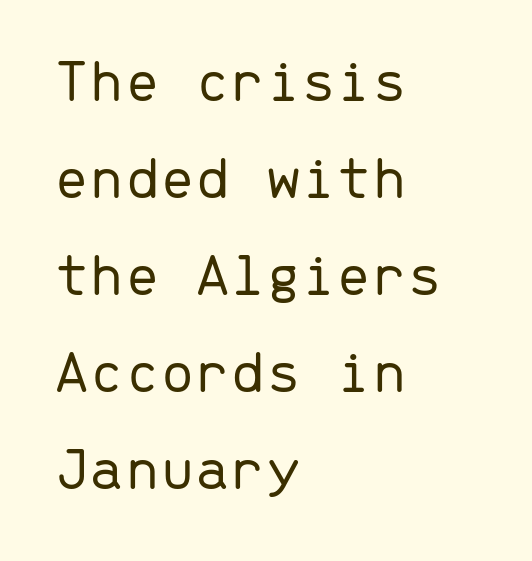
The letters sit at their default tracking, neither squeezed nor spread. This sample has the even, mechanical cadence of fixed-width lettering. Style check: upright. The foot of each line stays bare and open.
